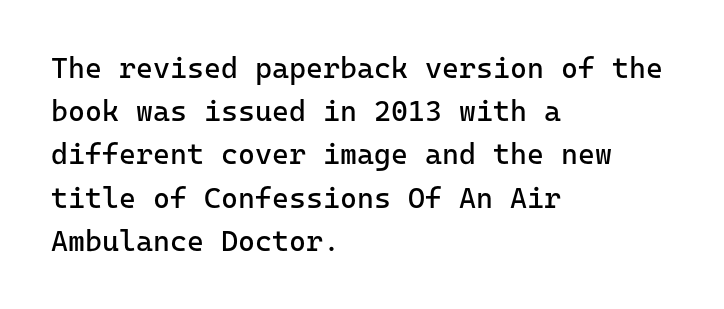
Q: Is the text bold? A: No.
Q: Is the text italic (slanted)? A: No, it is upright.
Q: Is the typeface a serif or a sans-serif typeface? A: Sans-serif.
Q: Is the text underlined? A: No.
Q: How is the paragraph aligned? A: Left-aligned.
Q: Is the spacing between letters normal or unusually wide? A: Normal.
Q: Is the spacing between lines tight, normal or loose? A: Normal.
Q: Width (condensed, normal, or wide)? A: Normal.
Q: Stroke contrast? A: Low.
Q: x-height? A: Medium.
